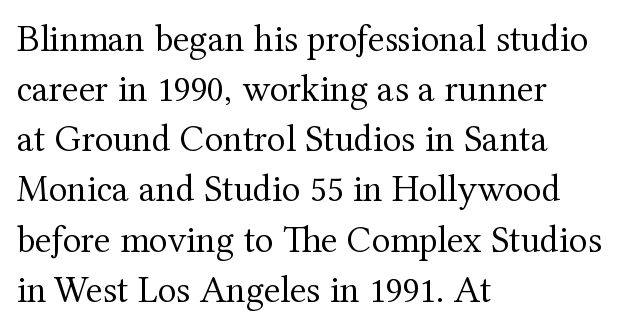
The image shows 38 px regular-weight serif type, upright; set left-aligned, normal line spacing (1.32x), normal letter spacing, not underlined; medium stroke contrast and a medium x-height.
